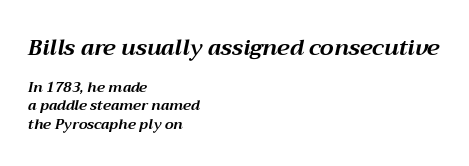
Q: Is the text bold? A: Yes.
Q: Is the text italic (slanted)? A: Yes, it leans right by about 12 degrees.
Q: Is the text underlined? A: No.
Q: How is the paragraph aligned? A: Left-aligned.
Q: Is the spacing between letters normal or unusually wide? A: Normal.
Q: Is the spacing between lines tight, normal or loose? A: Normal.
Q: Which block of text is set in a larger size, the first (top) or the second (bottom)? A: The first (top) one.
